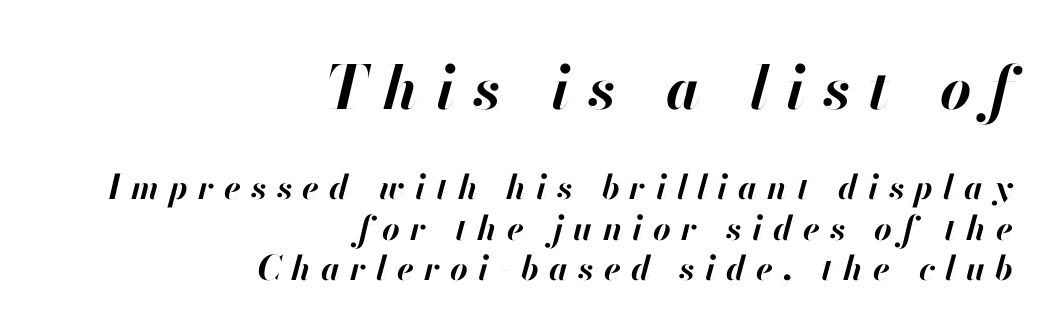
{"italic": "yes", "lean": "right", "slant_degrees": 13, "bold": "yes", "weight": "bold", "width": "normal", "stroke_contrast": "high", "x_height": "small", "monospaced": "no", "underline": "no", "align": "right", "line_spacing_ratio": 1.19, "letter_spacing": "wide", "letter_spacing_em": 0.3, "larger_block": "first", "size_ratio": 1.76, "glyph_px": 60}
